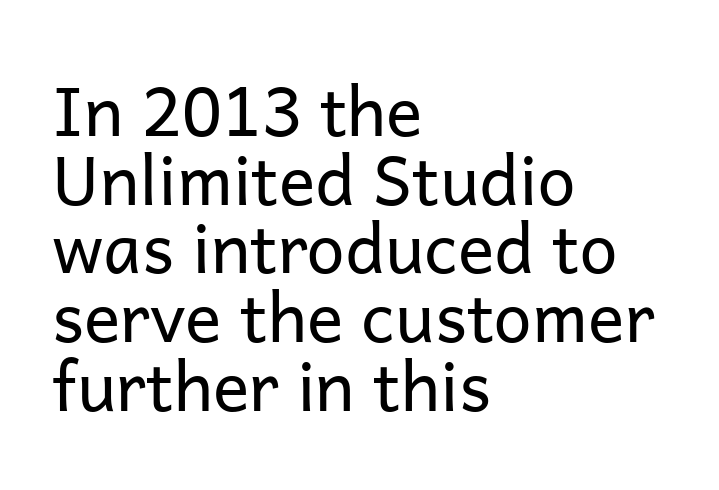
Posture: straight, roman, zero tilt. You could not count columns in this text — the font is proportionally spaced. The foot of each line stays bare and open. Vertical stems look standard width or narrower in stroke. Regarding serifs, this sample does without them.
